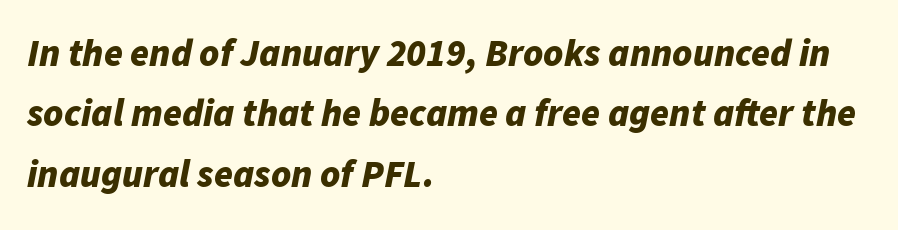
The image shows 38 px bold type, italic (leaning right); set left-aligned, normal line spacing (1.59x), normal letter spacing, not underlined; low stroke contrast and a medium x-height.
